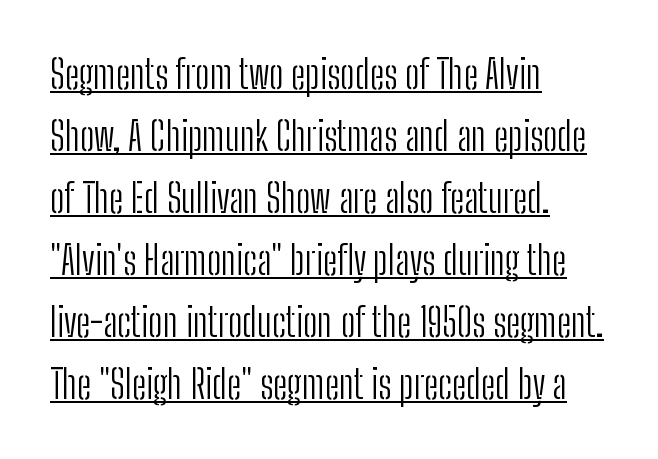
{"serif": "no", "italic": "no", "bold": "no", "weight": "light", "width": "condensed", "stroke_contrast": "low", "x_height": "medium", "monospaced": "no", "underline": "yes", "align": "left", "line_spacing": "normal", "line_spacing_ratio": 1.59, "letter_spacing": "normal", "letter_spacing_em": 0.0, "glyph_px": 39}
